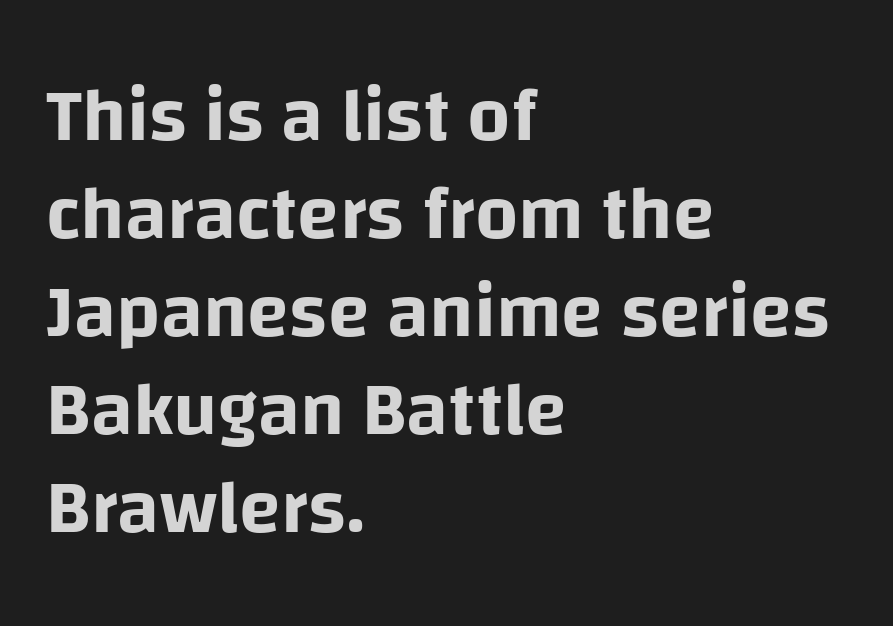
Posture: straight, roman, zero tilt. A student would call this left alignment; a typographer would say flush left, rag right. Looks like regular typesetting: each glyph gets only the width it needs. Letterform terminals end flat and unadorned throughout the passage.
